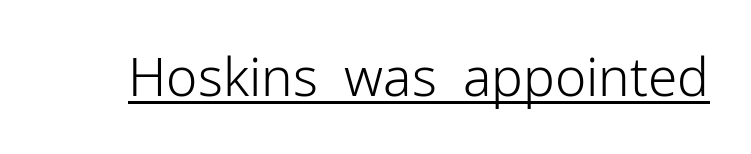
The image shows 53 px light sans-serif type, upright; set normal letter spacing, underlined; low stroke contrast and a medium x-height.
